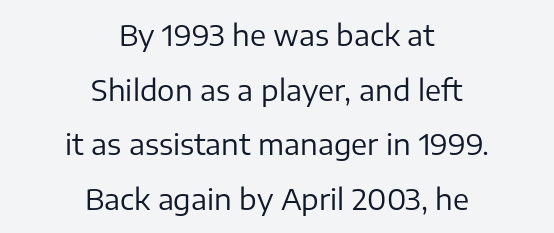
Q: Is the text bold? A: No.
Q: Is the text italic (slanted)? A: No, it is upright.
Q: Is the typeface a serif or a sans-serif typeface? A: Sans-serif.
Q: Is the text underlined? A: No.
Q: How is the paragraph aligned? A: Centered.
Q: Is the spacing between letters normal or unusually wide? A: Normal.
Q: Width (condensed, normal, or wide)? A: Normal.
Q: Stroke contrast? A: Low.
Q: x-height? A: Medium.
Q: Monospaced? A: No.
